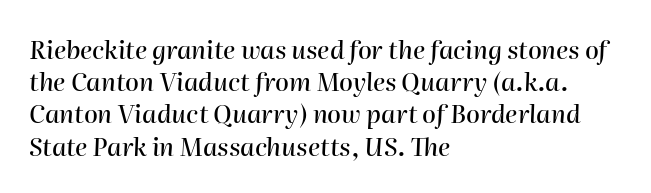
Each line starts at the same left margin while the right side varies. Unmarked baselines from the first word to the last. Baseline-to-baseline distance is the conventional proportion of letter height. Does extra space separate the letters? No, they use regular spacing.
